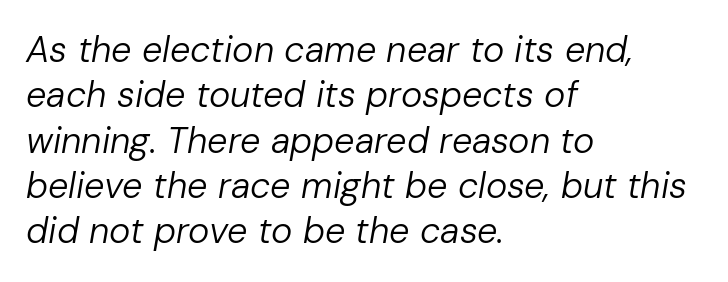
{"italic": "yes", "lean": "right", "slant_degrees": 10, "bold": "no", "weight": "regular", "width": "normal", "stroke_contrast": "low", "x_height": "medium", "monospaced": "no", "underline": "no", "align": "left", "line_spacing": "normal", "line_spacing_ratio": 1.26, "letter_spacing": "normal", "letter_spacing_em": 0.0, "glyph_px": 36}
